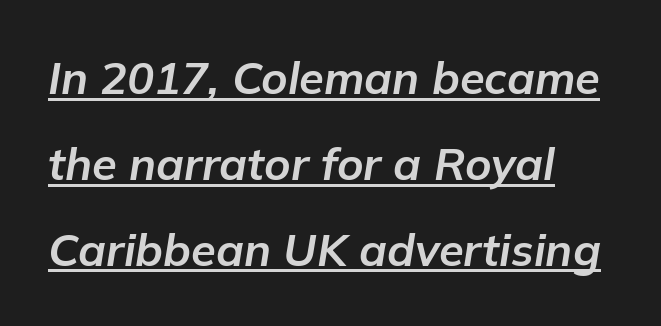
The image shows 45 px bold type, italic (leaning right); set left-aligned, loose line spacing (1.91x), normal letter spacing, underlined; low stroke contrast and a medium x-height.
